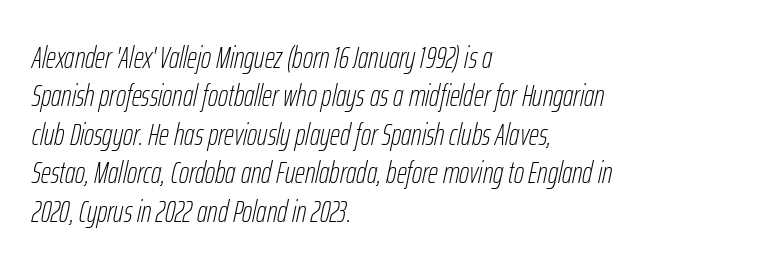
The image shows 31 px thin, condensed type, italic (leaning right); set left-aligned, line spacing 1.24x, normal letter spacing, not underlined; low stroke contrast and a medium x-height.
